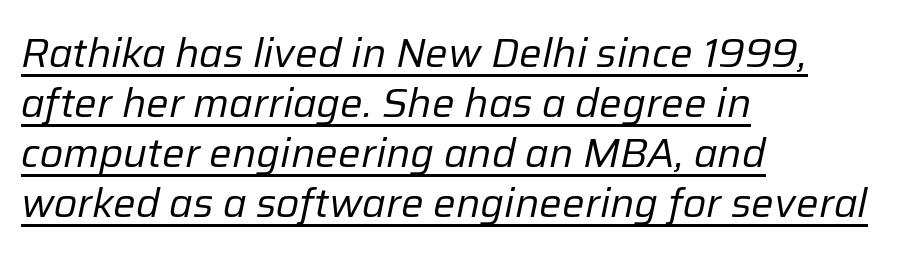
The paragraph shown leans on its left margin. The rendering uses natural spacing where letterforms have individual widths. The rendering applies a slant to the glyphs. The face looks like a standard text weight, possibly lighter. What stands out about the letter spacing? Nothing — it is the standard amount. Honestly, the row spacing looks completely unremarkable.
